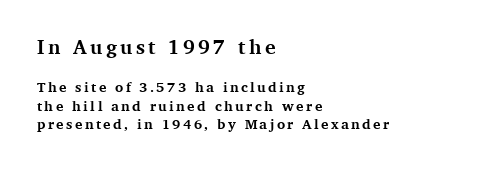
Q: Is the text bold? A: Yes.
Q: Is the text italic (slanted)? A: No, it is upright.
Q: Is the text underlined? A: No.
Q: How is the paragraph aligned? A: Left-aligned.
Q: Is the spacing between lines tight, normal or loose? A: Normal.
Q: Which block of text is set in a larger size, the first (top) or the second (bottom)? A: The first (top) one.
